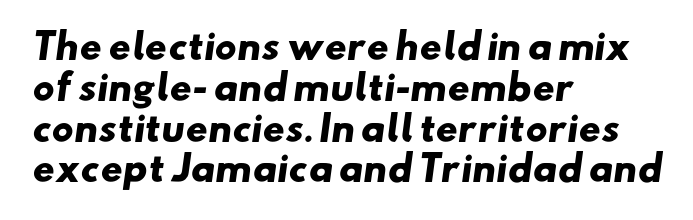
Q: Is the text bold? A: Yes.
Q: Is the typeface a serif or a sans-serif typeface? A: Sans-serif.
Q: Is the text underlined? A: No.
Q: How is the paragraph aligned? A: Left-aligned.
Q: Is the spacing between letters normal or unusually wide? A: Normal.
Q: Width (condensed, normal, or wide)? A: Wide.
Q: Stroke contrast? A: Low.
Q: x-height? A: Small.
Q: Monospaced? A: No.
